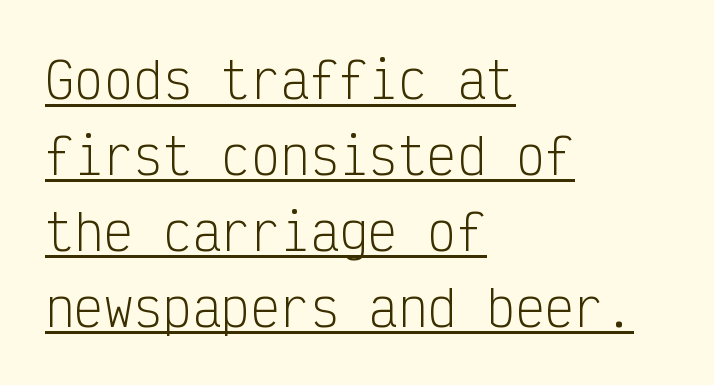
Q: Is the text bold? A: No.
Q: Is the text italic (slanted)? A: No, it is upright.
Q: Is the typeface a serif or a sans-serif typeface? A: Sans-serif.
Q: Is the text underlined? A: Yes.
Q: How is the paragraph aligned? A: Left-aligned.
Q: Is the spacing between letters normal or unusually wide? A: Normal.
Q: Is the spacing between lines tight, normal or loose? A: Normal.
Q: Width (condensed, normal, or wide)? A: Condensed.
Q: Stroke contrast? A: Low.
Q: x-height? A: Medium.
Q: Monospaced? A: Yes.
